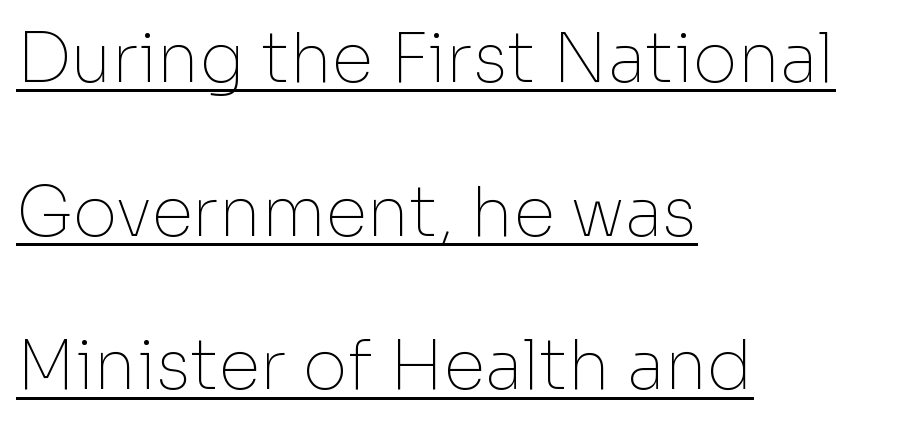
The image shows 68 px thin sans-serif type, upright; set left-aligned, loose line spacing (2.26x), normal letter spacing, underlined; low stroke contrast and a medium x-height.
